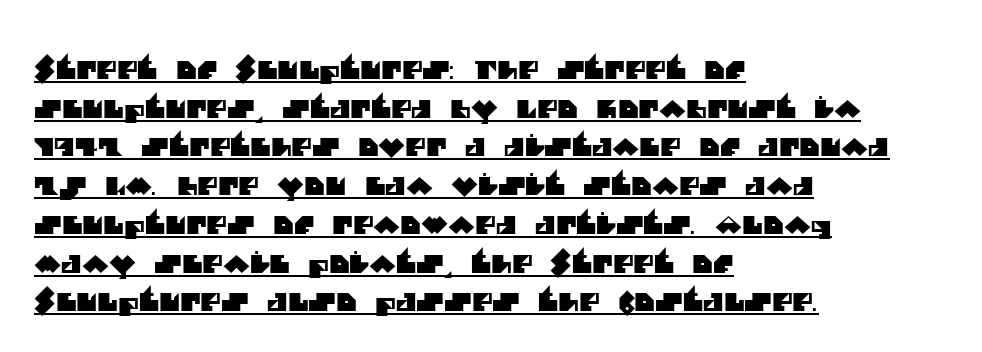
The image shows 25 px text type; set left-aligned, normal line spacing (1.55x), normal letter spacing, underlined.
